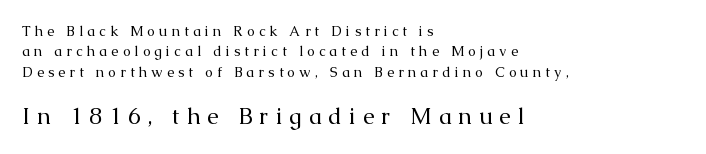
{"italic": "no", "bold": "no", "underline": "no", "align": "left", "line_spacing": "normal", "line_spacing_ratio": 1.45, "letter_spacing": "wide", "letter_spacing_em": 0.3, "larger_block": "second", "size_ratio": 1.64, "glyph_px": 23}
